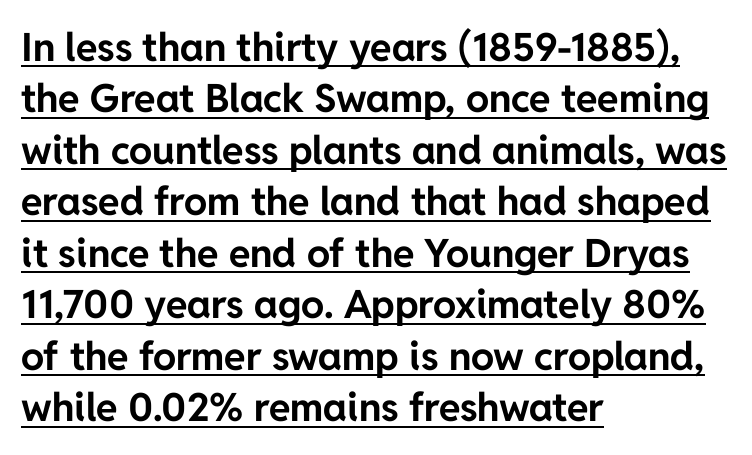
The image shows 39 px bold sans-serif type, upright; set left-aligned, normal line spacing (1.32x), normal letter spacing, underlined; low stroke contrast and a medium x-height.
